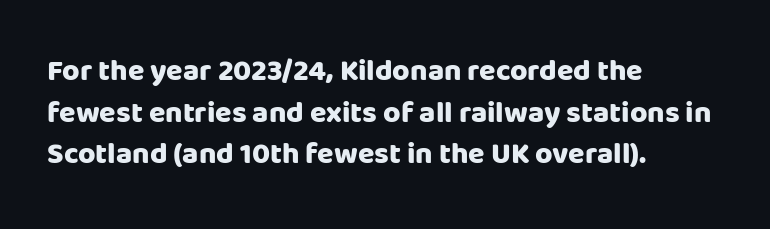
{"serif": "no", "italic": "no", "bold": "yes", "weight": "heavy", "width": "normal", "stroke_contrast": "low", "x_height": "large", "monospaced": "no", "underline": "no", "align": "left", "line_spacing": "normal", "line_spacing_ratio": 1.39, "letter_spacing": "normal", "letter_spacing_em": 0.0, "glyph_px": 30}
